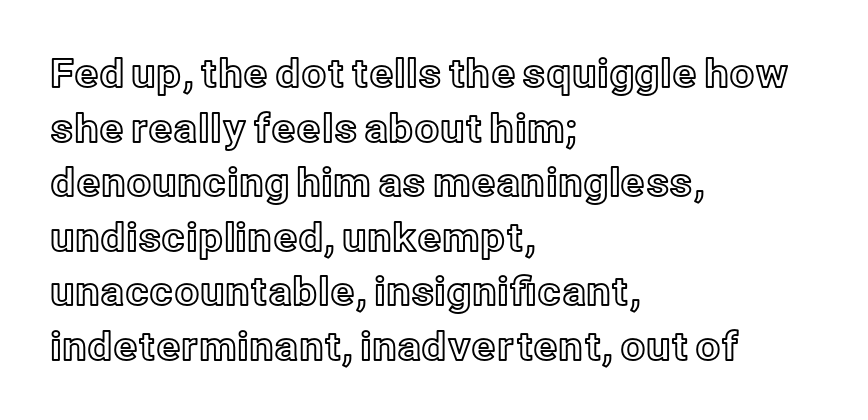
The face used here is rendered with its standard letterfit. A roman cut, with each character standing at attention. Proportional: the letters do not fall into vertical columns. Quick note: interline space is typical. Nobody drew a line under any word here. The rag falls on the right side of this text block.
